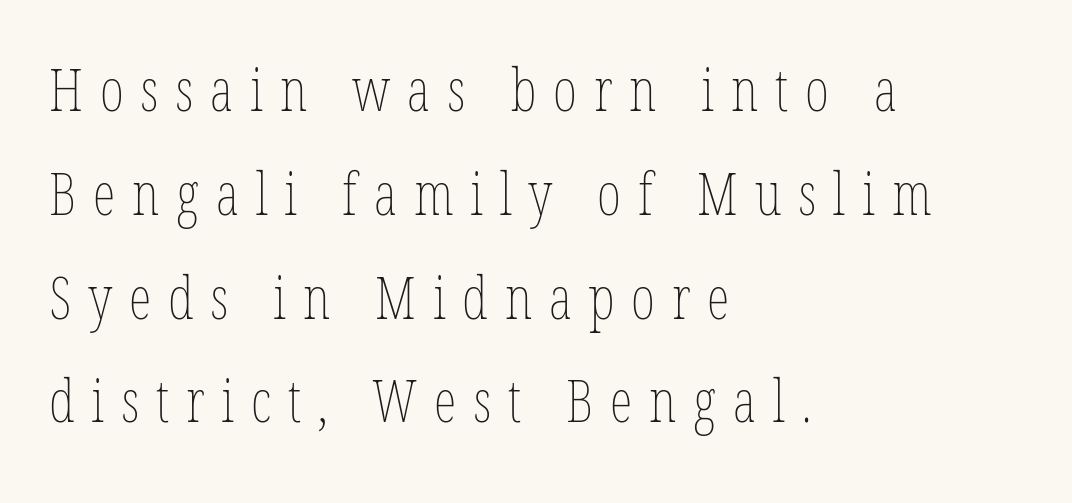
The image shows 58 px thin, condensed type, upright; set left-aligned, line spacing 1.79x, unusually wide letter spacing (+0.29 em), not underlined; low stroke contrast and a medium x-height.
